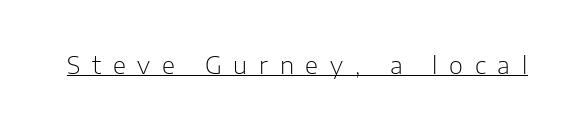
{"italic": "no", "bold": "no", "underline": "yes", "letter_spacing": "wide", "letter_spacing_em": 0.49, "glyph_px": 24}
